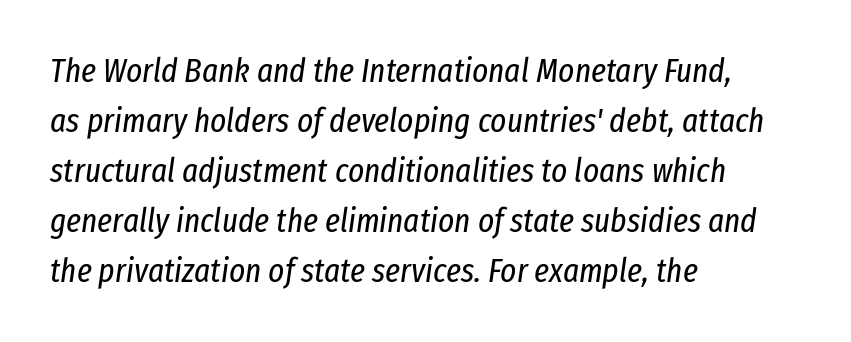
The face used here is proportionally spaced, like ordinary book or web type. The typeface has the unassuming heft of standard copy or less. Is the block centered? No — it sits flush against the left margin. Interline gaps are of average width in this sample. A bare baseline throughout the passage.
